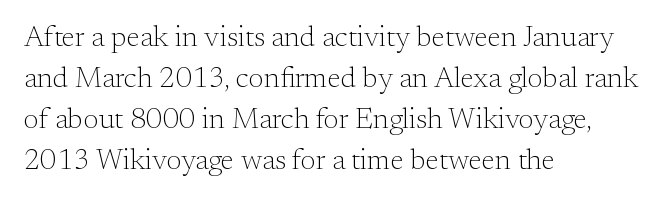
The image shows 29 px light serif type, upright; set left-aligned, normal line spacing (1.41x), normal letter spacing, not underlined; medium stroke contrast and a small x-height.
